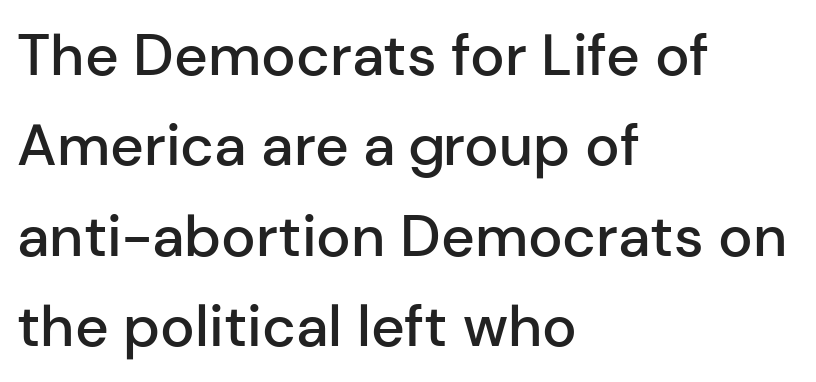
The image shows 58 px semibold sans-serif type, upright; set left-aligned, normal line spacing (1.56x), normal letter spacing, not underlined; low stroke contrast and a medium x-height.
